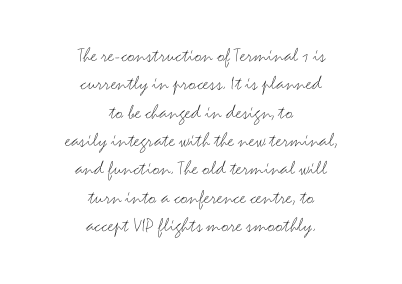
Q: Is the text bold? A: No.
Q: Is the text italic (slanted)? A: Yes.
Q: Is the text underlined? A: No.
Q: How is the paragraph aligned? A: Centered.
Q: Is the spacing between letters normal or unusually wide? A: Normal.
Q: Is the spacing between lines tight, normal or loose? A: Normal.
